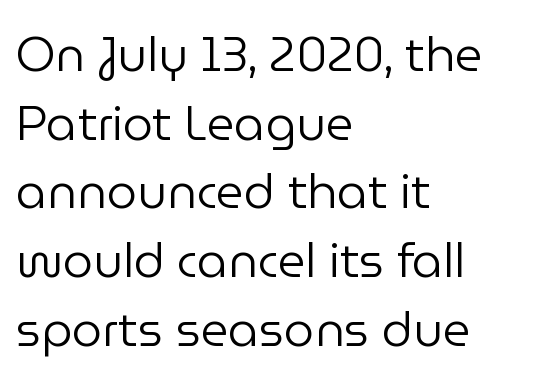
The image shows 48 px regular-weight sans-serif type, upright; set left-aligned, normal line spacing (1.43x), normal letter spacing, not underlined; low stroke contrast and a medium x-height.
